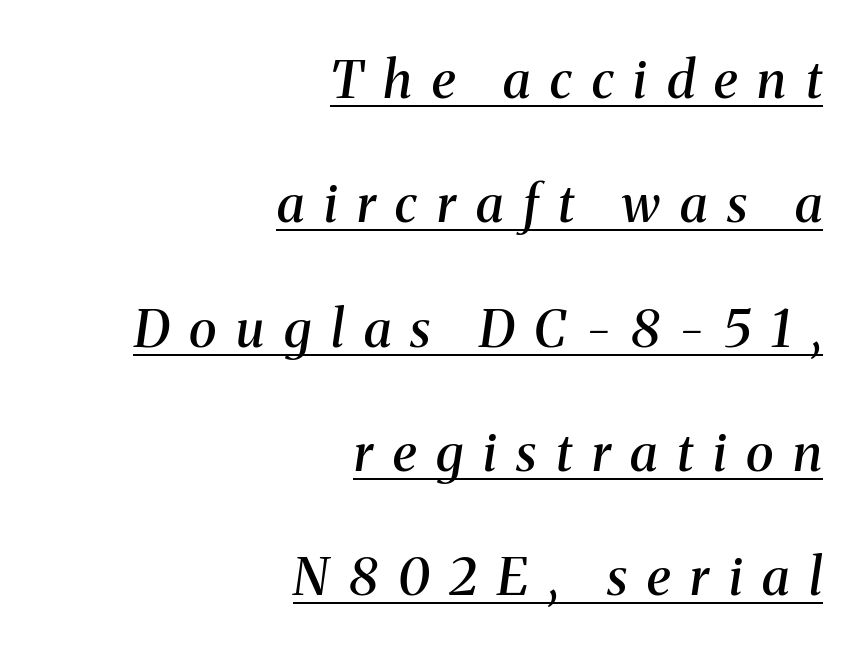
{"serif": "yes", "italic": "yes", "lean": "right", "slant_degrees": 8, "bold": "semi", "weight": "semibold", "width": "normal", "stroke_contrast": "medium", "x_height": "medium", "monospaced": "no", "underline": "yes", "align": "right", "line_spacing": "loose", "line_spacing_ratio": 2.39, "letter_spacing": "wide", "letter_spacing_em": 0.38, "glyph_px": 52}
